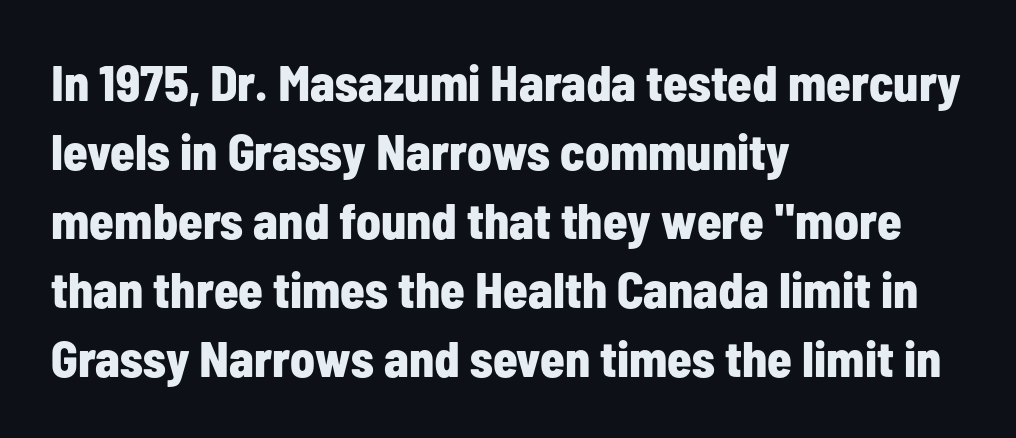
This block has exactly the height ordinary leading produces. Does the lettering tilt? It doesn't — this is upright. Default kerning and tracking; the words read as compact shapes. Descenders are the only things crossing below the line.
